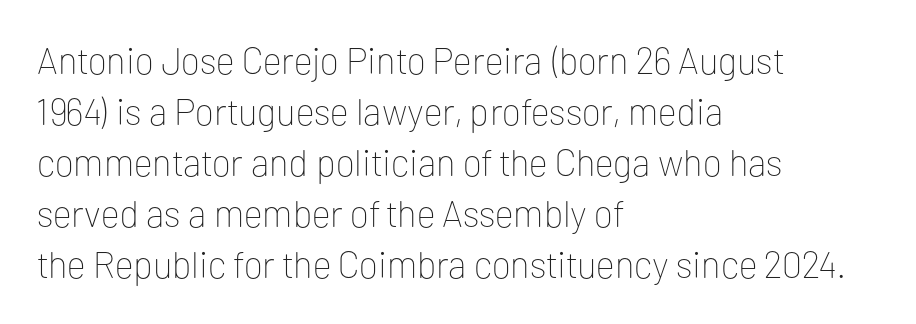
No italicization has been applied; the sample stays upright. Check under the words: just untouched page. Horizontally, the lines are justified to the leading edge only. These lines sit exactly where default settings would place them. I'd call this a sans setting — the letters go barefoot.
